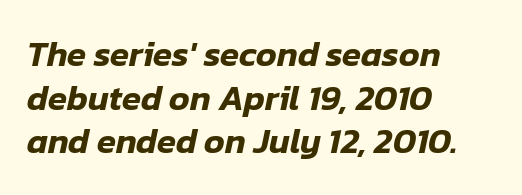
The tracking reads as untouched default to a designer's eye. An italicized treatment has been applied to the whole sample. Honestly, the row spacing looks completely unremarkable. Lines of text with bare space underneath. Leftover space on each line is placed entirely after the last word.
